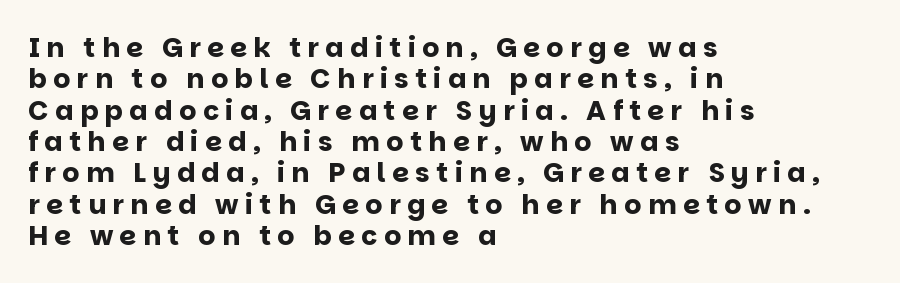
Q: Is the text bold? A: Yes.
Q: Is the text italic (slanted)? A: No, it is upright.
Q: Is the text underlined? A: No.
Q: How is the paragraph aligned? A: Left-aligned.
Q: Is the spacing between letters normal or unusually wide? A: Unusually wide.
